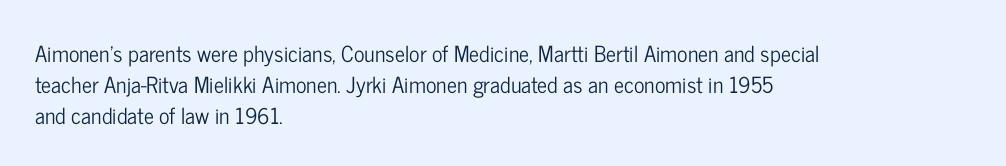
Q: Is the text italic (slanted)? A: No, it is upright.
Q: Is the text underlined? A: No.
Q: How is the paragraph aligned? A: Left-aligned.
Q: Is the spacing between letters normal or unusually wide? A: Normal.
Q: Is the spacing between lines tight, normal or loose? A: Normal.
